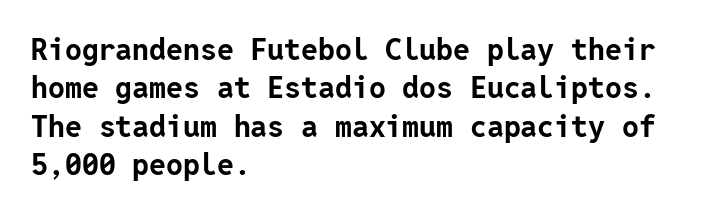
Q: Is the text bold? A: Yes.
Q: Is the text italic (slanted)? A: No, it is upright.
Q: Is the typeface a serif or a sans-serif typeface? A: Sans-serif.
Q: Is the text underlined? A: No.
Q: How is the paragraph aligned? A: Left-aligned.
Q: Is the spacing between letters normal or unusually wide? A: Normal.
Q: Is the spacing between lines tight, normal or loose? A: Normal.
Q: Width (condensed, normal, or wide)? A: Normal.
Q: Stroke contrast? A: Low.
Q: x-height? A: Medium.
